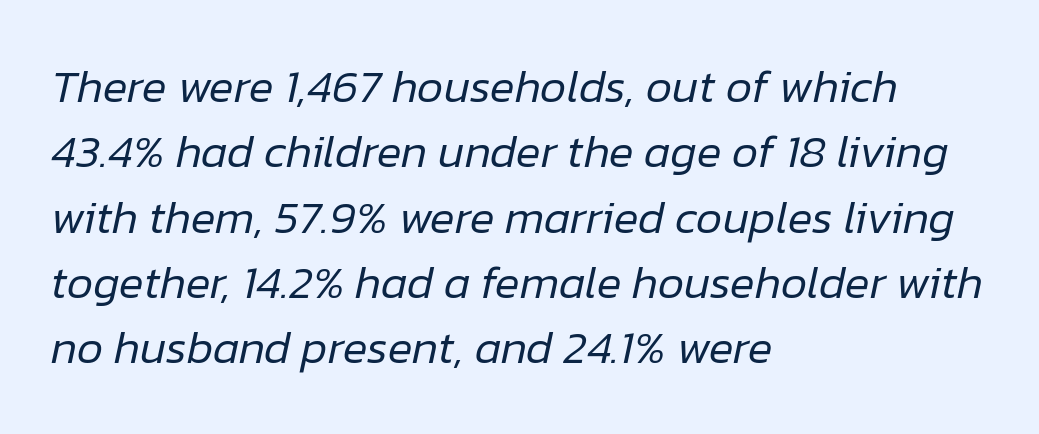
{"italic": "yes", "lean": "right", "slant_degrees": 12, "bold": "no", "weight": "regular", "width": "normal", "stroke_contrast": "low", "x_height": "medium", "monospaced": "no", "underline": "no", "align": "left", "line_spacing": "normal", "line_spacing_ratio": 1.42, "letter_spacing": "normal", "letter_spacing_em": 0.0, "glyph_px": 46}
